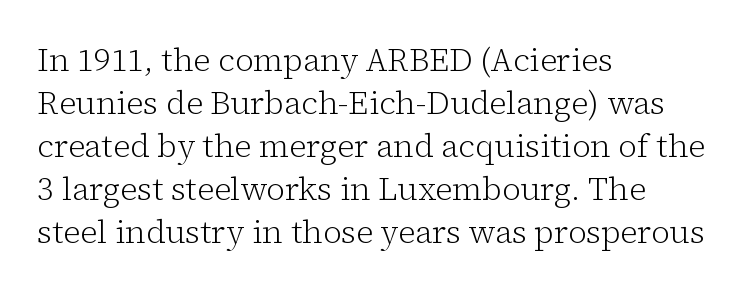
{"serif": "yes", "italic": "no", "bold": "no", "weight": "light", "width": "normal", "stroke_contrast": "low", "x_height": "medium", "monospaced": "no", "underline": "no", "align": "left", "line_spacing": "normal", "line_spacing_ratio": 1.34, "letter_spacing": "normal", "letter_spacing_em": 0.0, "glyph_px": 32}
